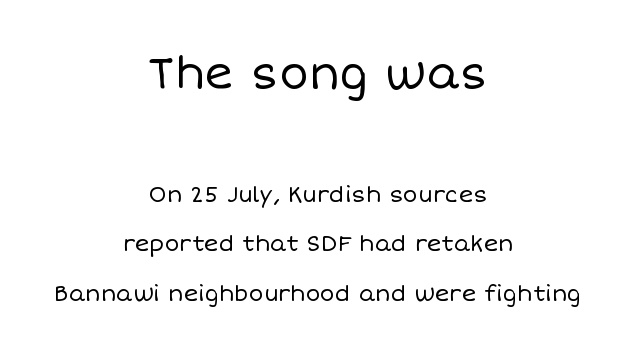
{"italic": "no", "bold": "no", "weight": "regular", "width": "normal", "stroke_contrast": "low", "x_height": "large", "monospaced": "no", "underline": "no", "align": "center", "line_spacing": "loose", "line_spacing_ratio": 2.26, "letter_spacing": "normal", "letter_spacing_em": 0.0, "larger_block": "first", "size_ratio": 2.0, "glyph_px": 44}
